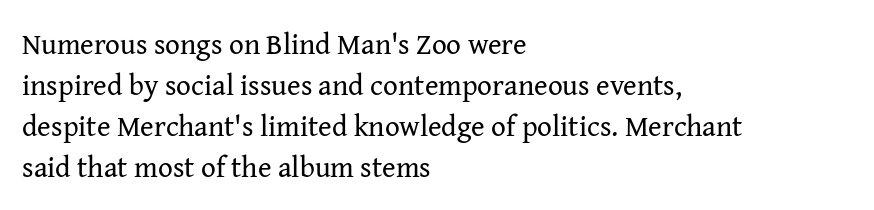
Proportional: the letters do not fall into vertical columns. The weight tops out at a normal text grade. Check the space under the baseline: it is left empty. This is serif lettering, the kind often seen in printed books.
